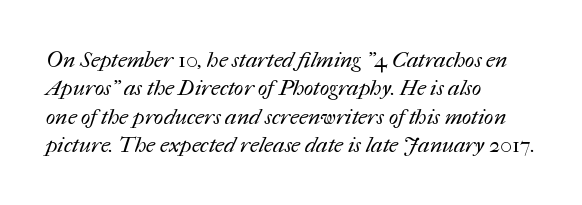
The image shows 22 px text type; set left-aligned, normal line spacing (1.29x), normal letter spacing, not underlined.
